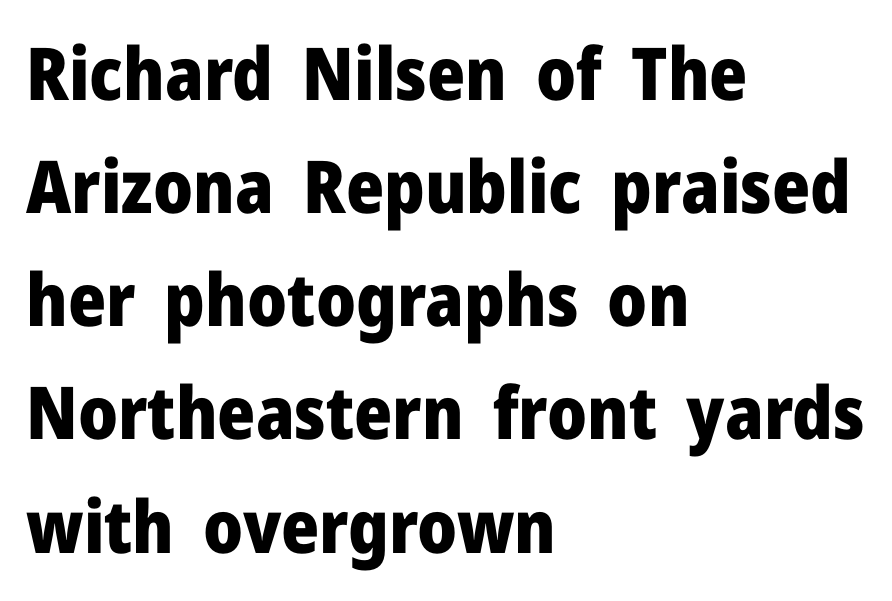
{"serif": "no", "italic": "no", "bold": "yes", "weight": "heavy", "width": "normal", "stroke_contrast": "low", "x_height": "medium", "monospaced": "no", "underline": "no", "align": "left", "line_spacing": "normal", "line_spacing_ratio": 1.55, "letter_spacing": "normal", "letter_spacing_em": 0.0, "glyph_px": 73}
